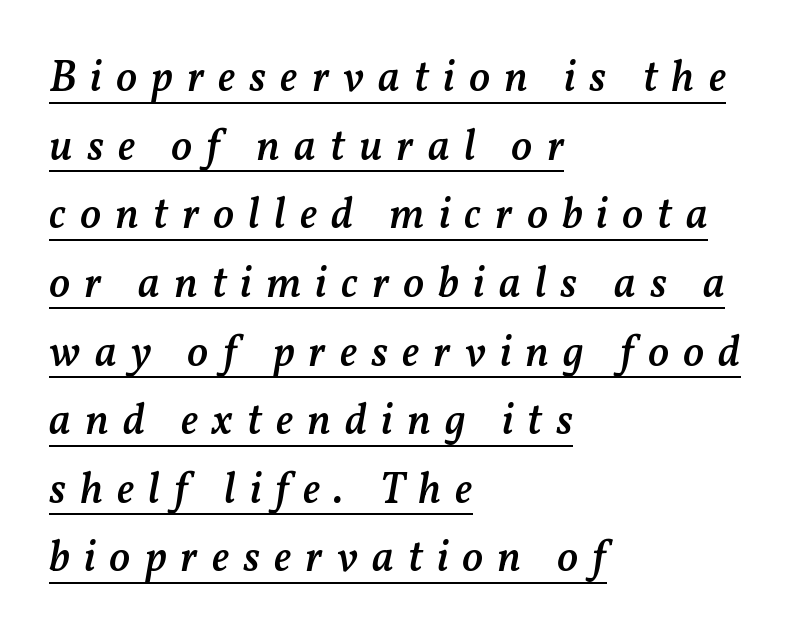
{"italic": "yes", "lean": "right", "slant_degrees": 11, "bold": "semi", "weight": "semibold", "width": "normal", "stroke_contrast": "medium", "x_height": "medium", "monospaced": "no", "underline": "yes", "align": "left", "line_spacing": "normal", "line_spacing_ratio": 1.56, "letter_spacing": "wide", "letter_spacing_em": 0.32, "glyph_px": 44}
